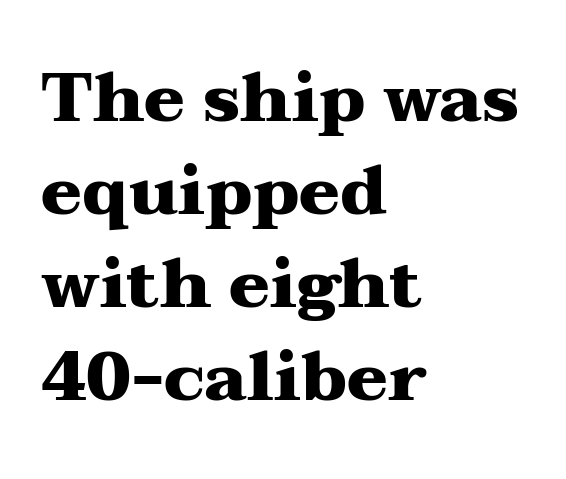
Old-style or modern, the face here clearly has serifs. The letters advance in unequal steps, a hallmark of proportional type. A full-strength bold gives these letters their thick strokes. What stands out about the letter spacing? Nothing — it is the standard amount.
